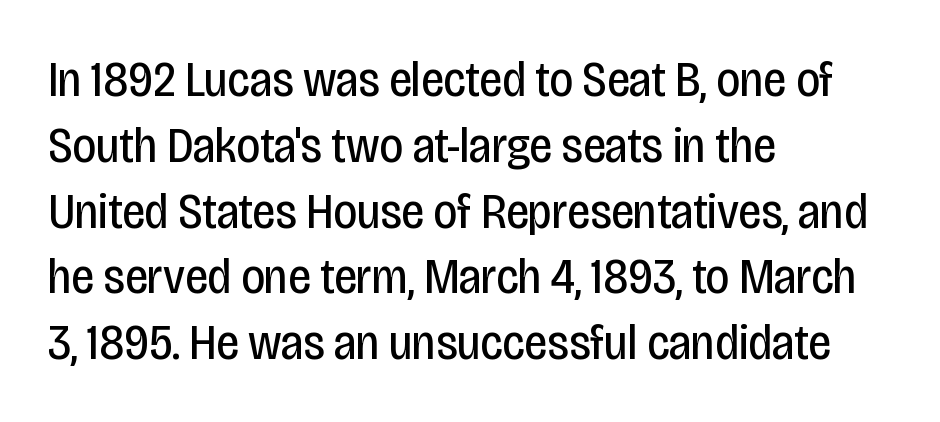
The image shows 51 px regular-weight, condensed sans-serif type, upright; set left-aligned, normal line spacing (1.29x), normal letter spacing, not underlined; low stroke contrast and a large x-height.
